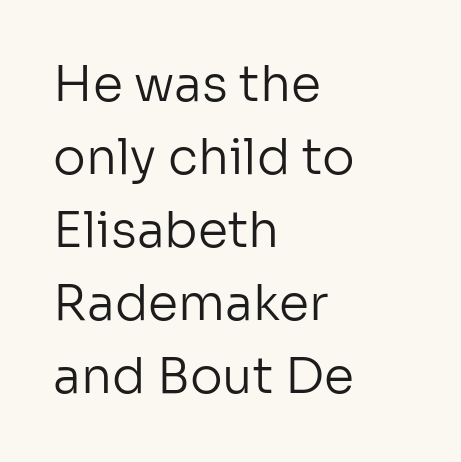
The font sits on the lighter half of the weight spectrum, regular included. The axis of the letterforms is exactly vertical. The letterforms sit shoulder to shoulder at normal distance. A classic flush-left, rag-right setting is used for this passage. Normally led — the rows are evenly, conventionally spaced. Letters rest on an invisible, unmarked baseline.
